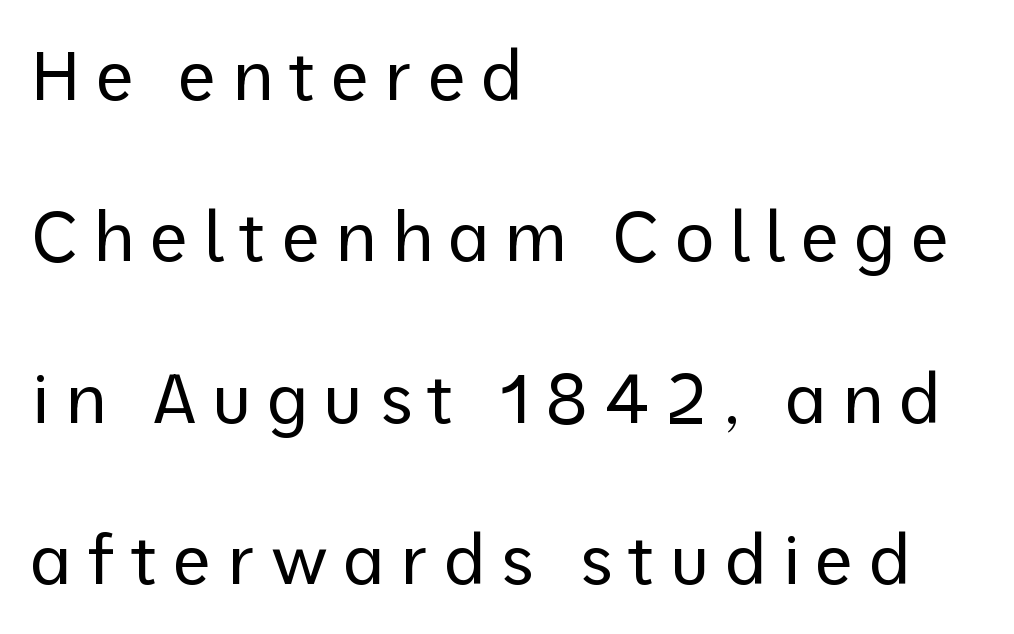
The image shows 69 px regular-weight sans-serif type, upright; set left-aligned, loose line spacing (2.34x), unusually wide letter spacing (+0.22 em), not underlined; low stroke contrast and a medium x-height.
